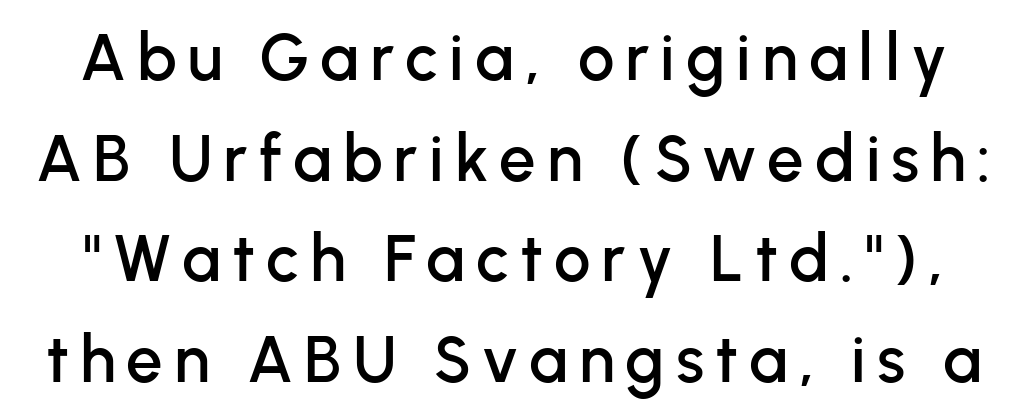
{"serif": "no", "italic": "no", "width": "normal", "stroke_contrast": "low", "x_height": "medium", "monospaced": "no", "underline": "no", "line_spacing": "normal", "line_spacing_ratio": 1.55, "glyph_px": 65}
